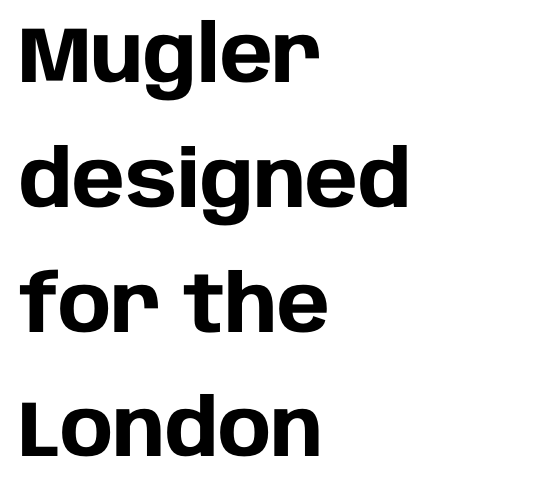
Q: Is the text bold? A: Yes.
Q: Is the text italic (slanted)? A: No, it is upright.
Q: Is the typeface a serif or a sans-serif typeface? A: Sans-serif.
Q: Is the text underlined? A: No.
Q: How is the paragraph aligned? A: Left-aligned.
Q: Is the spacing between letters normal or unusually wide? A: Normal.
Q: Is the spacing between lines tight, normal or loose? A: Normal.
Q: Width (condensed, normal, or wide)? A: Normal.
Q: Stroke contrast? A: Low.
Q: x-height? A: Large.
Q: Monospaced? A: No.
